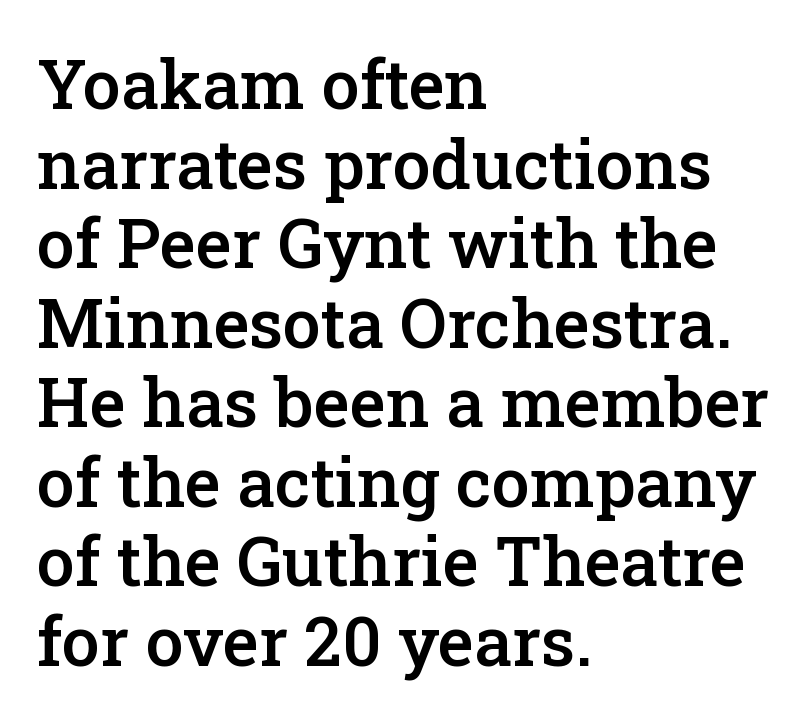
Is this a fixed-width face? No — the glyphs have proportional, varying widths. Is the letter spacing exaggerated? No — it looks like the ordinary default. All the whitespace from short lines collects on the right. Does the lettering tilt? It doesn't — this is upright.
